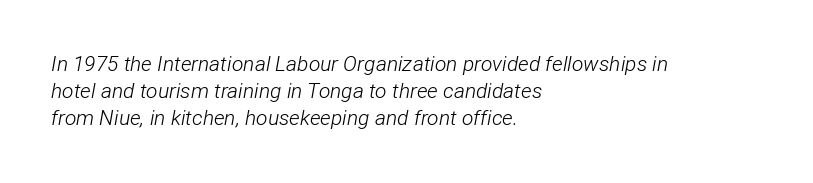
{"italic": "yes", "lean": "right", "slant_degrees": 12, "bold": "no", "underline": "no", "align": "left", "line_spacing": "normal", "line_spacing_ratio": 1.29, "letter_spacing": "normal", "letter_spacing_em": 0.0, "glyph_px": 21}
